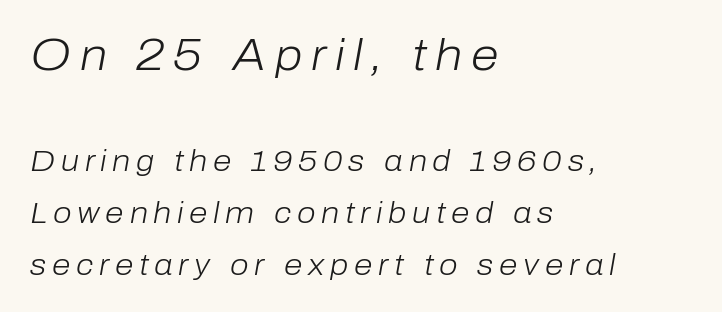
{"italic": "yes", "lean": "right", "slant_degrees": 10, "bold": "no", "weight": "light", "width": "normal", "stroke_contrast": "low", "x_height": "medium", "monospaced": "no", "underline": "no", "align": "left", "line_spacing_ratio": 1.73, "larger_block": "first", "size_ratio": 1.5, "glyph_px": 45}
